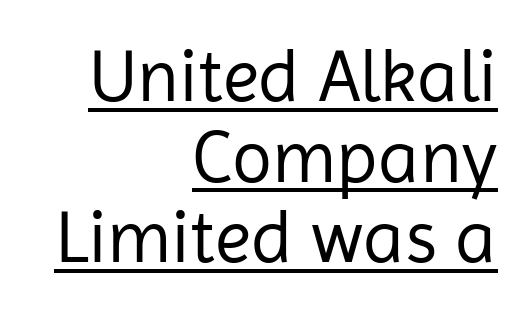
The designer dialed line spacing down below the default. The font family rendered here belongs to the sans-serif group. Ink coverage per letter is moderate at most. This sample uses plain, unmodified letter spacing. A typesetter would call this proportional, since set widths differ per character. Posture: vertical.
